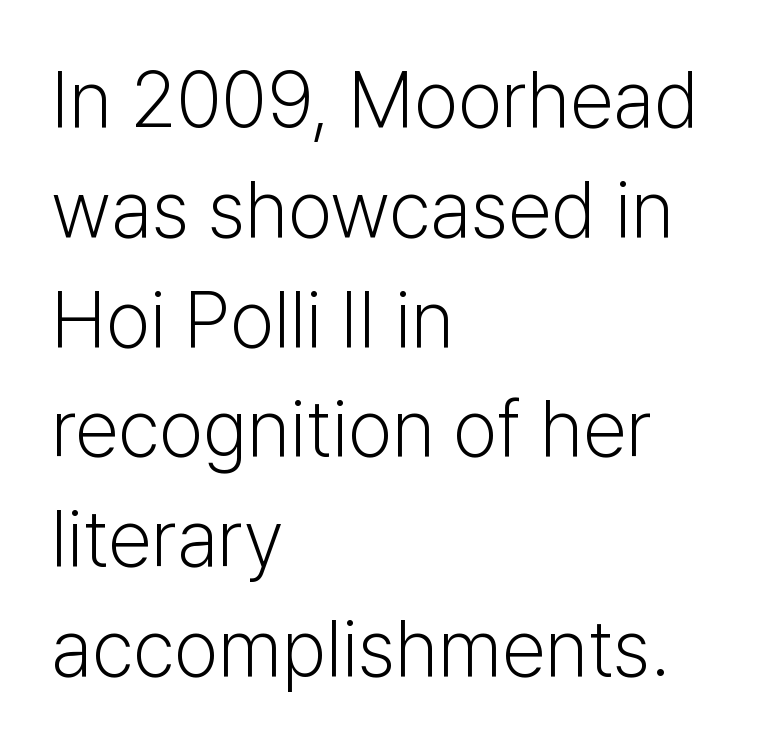
Q: Is the text bold? A: No.
Q: Is the text italic (slanted)? A: No, it is upright.
Q: Is the typeface a serif or a sans-serif typeface? A: Sans-serif.
Q: Is the text underlined? A: No.
Q: How is the paragraph aligned? A: Left-aligned.
Q: Is the spacing between letters normal or unusually wide? A: Normal.
Q: Is the spacing between lines tight, normal or loose? A: Normal.
Q: Width (condensed, normal, or wide)? A: Normal.
Q: Stroke contrast? A: Low.
Q: x-height? A: Medium.
Q: Monospaced? A: No.
